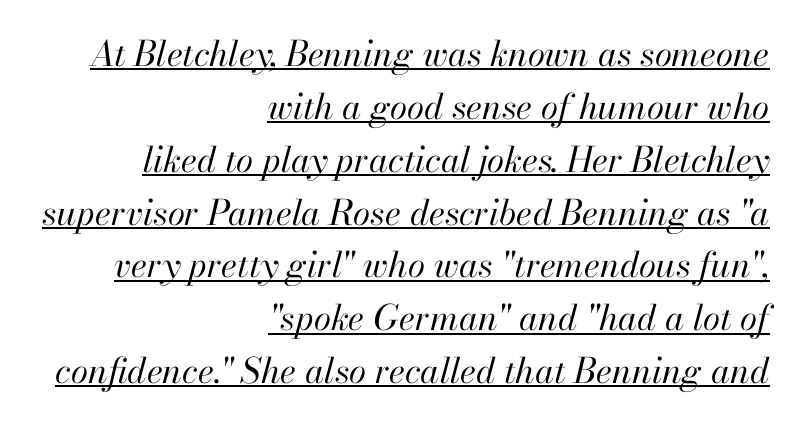
{"italic": "yes", "lean": "right", "slant_degrees": 13, "bold": "no", "weight": "regular", "width": "normal", "stroke_contrast": "high", "x_height": "small", "monospaced": "no", "underline": "yes", "align": "right", "line_spacing": "normal", "line_spacing_ratio": 1.51, "letter_spacing": "normal", "letter_spacing_em": 0.0, "glyph_px": 35}
